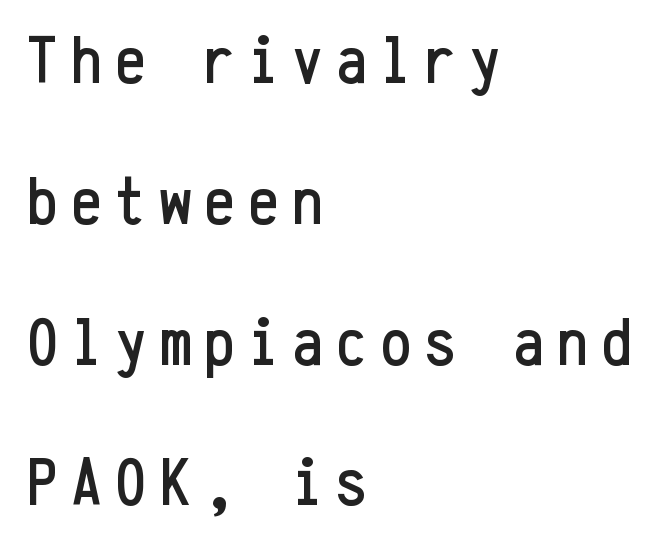
Q: Is the text italic (slanted)? A: No, it is upright.
Q: Is the typeface a serif or a sans-serif typeface? A: Sans-serif.
Q: Is the text underlined? A: No.
Q: How is the paragraph aligned? A: Left-aligned.
Q: Is the spacing between lines tight, normal or loose? A: Loose.
Q: Width (condensed, normal, or wide)? A: Condensed.
Q: Stroke contrast? A: Low.
Q: x-height? A: Medium.
Q: Monospaced? A: Yes.
